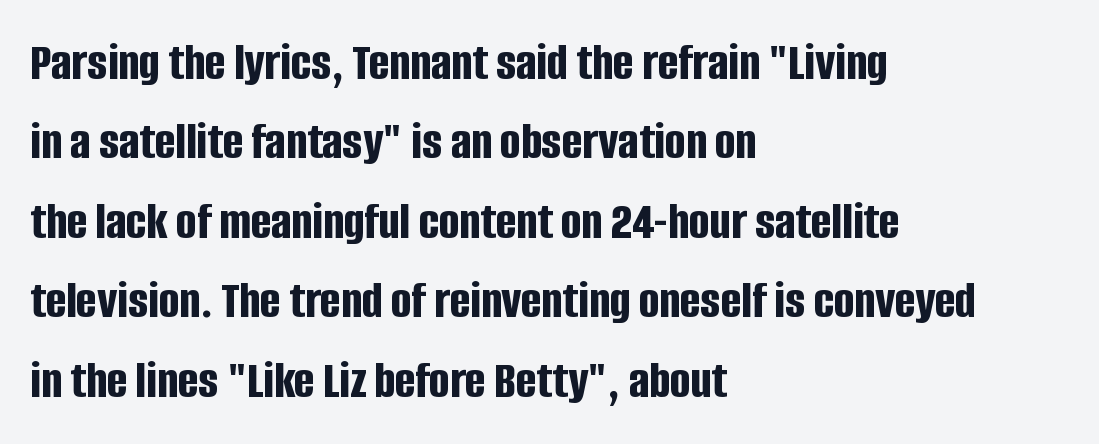
Students, note that the glyphs here touch the page at normal intervals. Caption: bold face, heavy strokes. Horizontal bands of white between lines are of average thickness. These lines stack with their left ends in a neat column. Is this a sans? Yes — the strokes have no serifs. The letters advance in unequal steps, a hallmark of proportional type.
